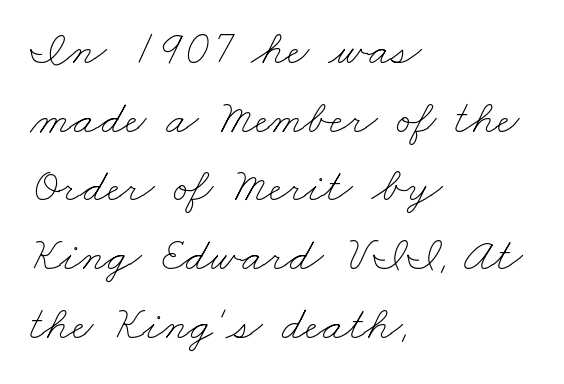
{"bold": "no", "weight": "thin", "width": "wide", "stroke_contrast": "low", "x_height": "small", "monospaced": "no", "underline": "no", "align": "left", "line_spacing": "normal", "line_spacing_ratio": 1.43, "letter_spacing": "normal", "letter_spacing_em": 0.0, "glyph_px": 48}
